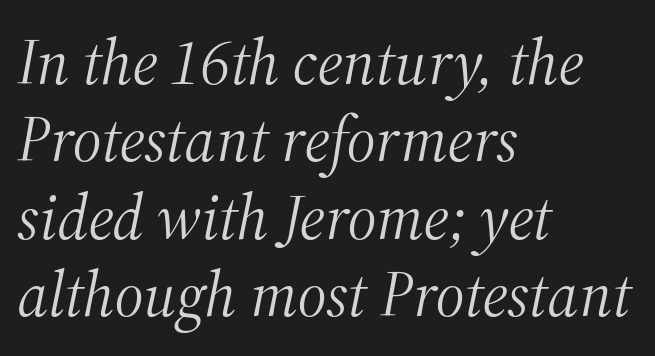
The image shows 64 px light serif type, italic (leaning right); set left-aligned, line spacing 1.21x, normal letter spacing, not underlined; medium stroke contrast and a medium x-height.
